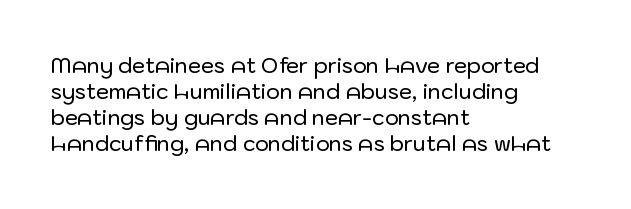
{"italic": "no", "underline": "no", "align": "left", "line_spacing_ratio": 1.24, "letter_spacing": "normal", "letter_spacing_em": 0.0, "glyph_px": 21}
